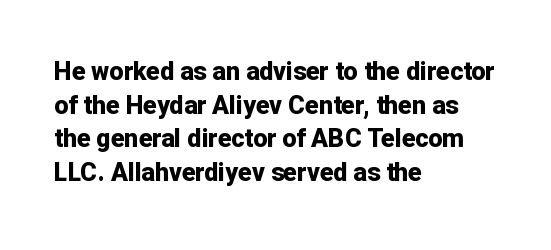
Students, note that the glyphs here touch the page at normal intervals. Chunky letters — that's bold for sure. Descenders are the only things crossing below the line. Notice how the passage keeps a crisp vertical edge on the left only.
